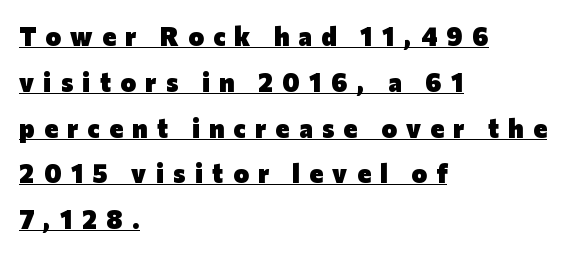
{"italic": "no", "bold": "yes", "underline": "yes", "align": "left", "line_spacing_ratio": 1.76, "letter_spacing": "wide", "letter_spacing_em": 0.36, "glyph_px": 26}
